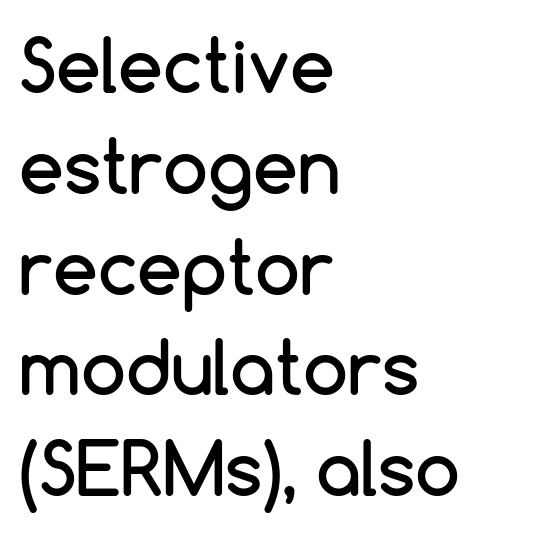
Q: Is the text italic (slanted)? A: No, it is upright.
Q: Is the typeface a serif or a sans-serif typeface? A: Sans-serif.
Q: Is the text underlined? A: No.
Q: How is the paragraph aligned? A: Left-aligned.
Q: Is the spacing between letters normal or unusually wide? A: Normal.
Q: Is the spacing between lines tight, normal or loose? A: Normal.
Q: Width (condensed, normal, or wide)? A: Normal.
Q: Stroke contrast? A: Low.
Q: x-height? A: Medium.
Q: Monospaced? A: No.
